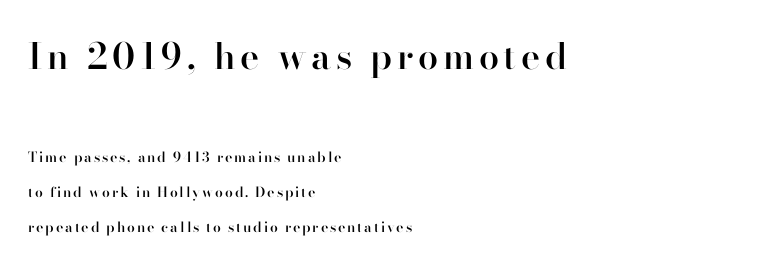
Q: Is the text bold? A: Semi-bold.
Q: Is the text italic (slanted)? A: No, it is upright.
Q: Is the typeface a serif or a sans-serif typeface? A: Serif.
Q: Is the text underlined? A: No.
Q: How is the paragraph aligned? A: Left-aligned.
Q: Is the spacing between lines tight, normal or loose? A: Loose.
Q: Which block of text is set in a larger size, the first (top) or the second (bottom)? A: The first (top) one.
Q: Width (condensed, normal, or wide)? A: Normal.
Q: Stroke contrast? A: High.
Q: x-height? A: Small.
Q: Monospaced? A: No.
